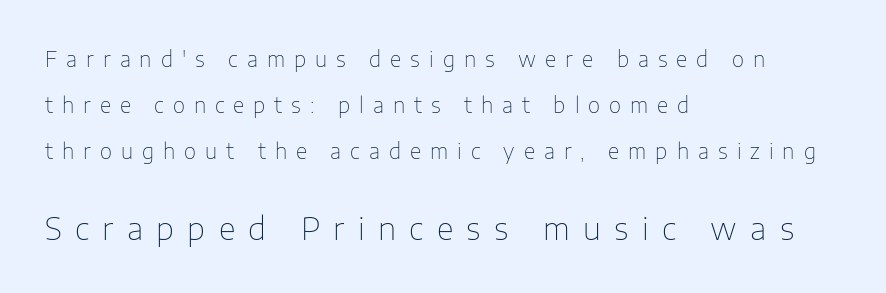
The image shows 31 px thin sans-serif type, upright; set left-aligned, loose line spacing (2.2x), unusually wide letter spacing (+0.43 em), not underlined; the second (bottom) block is 1.48x larger; low stroke contrast and a medium x-height.
